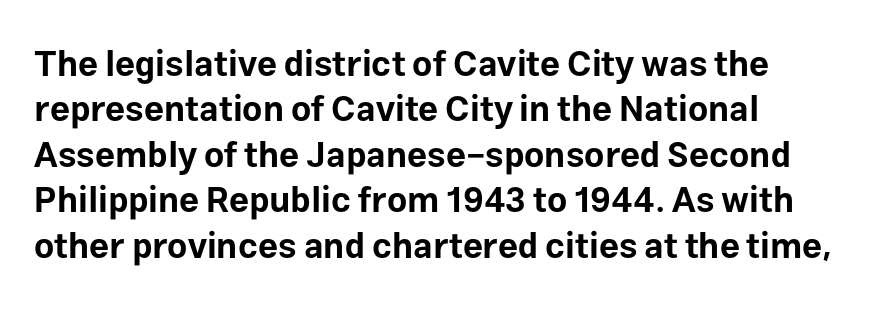
The image shows 35 px bold sans-serif type, upright; set left-aligned, normal line spacing (1.3x), normal letter spacing, not underlined; low stroke contrast and a medium x-height.
